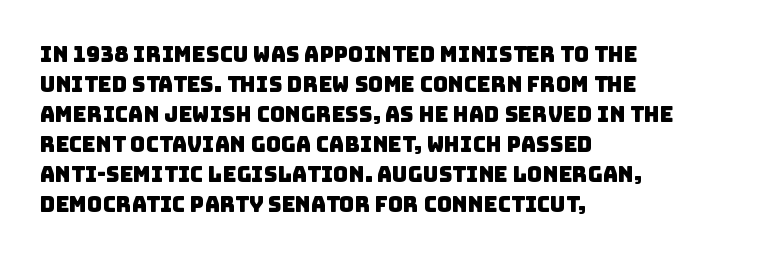
Nobody touched the tracking dial on this one. If you drew a ruler down the left edge, every line would touch it. Quick note: interline space is typical. A clean baseline with only descenders dipping below it.
